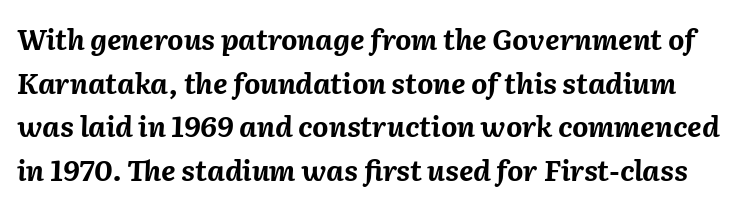
{"italic": "yes", "lean": "right", "slant_degrees": 2, "bold": "yes", "weight": "bold", "width": "normal", "stroke_contrast": "medium", "x_height": "medium", "monospaced": "no", "underline": "no", "line_spacing": "normal", "line_spacing_ratio": 1.56, "letter_spacing": "normal", "letter_spacing_em": 0.0, "glyph_px": 28}
